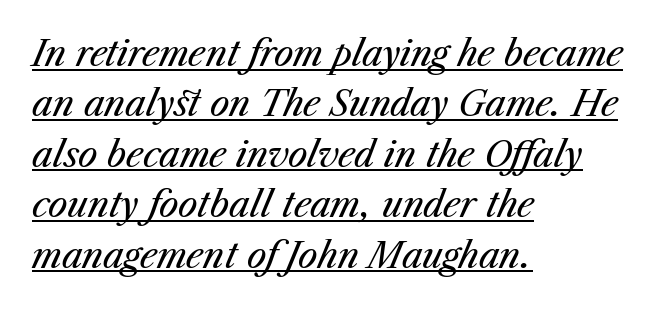
{"italic": "yes", "lean": "right", "slant_degrees": 23, "bold": "no", "weight": "regular", "width": "normal", "stroke_contrast": "medium", "x_height": "medium", "monospaced": "no", "underline": "yes", "align": "left", "line_spacing": "normal", "line_spacing_ratio": 1.44, "letter_spacing": "normal", "letter_spacing_em": 0.0, "glyph_px": 35}
